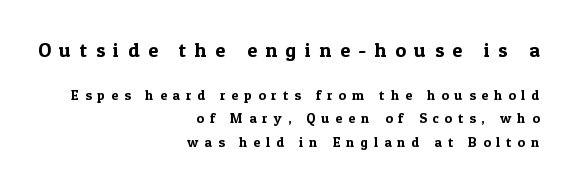
Unlike italic type, these characters show no tilt at all. Does the bottom block carry the larger type? No, the top block does. Nobody drew a line under any word here. Here the glyphs are tracked loosely, breaking word shapes into spaced letters. In terms of leading, this rendering sits right in the middle.
